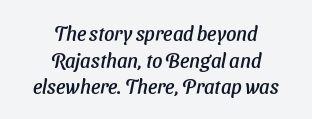
A student would call this center alignment; a typographer would say set centered. The rendering keeps characters at their native spacing. No word sits above an underline. Quick note: interline space is typical.
